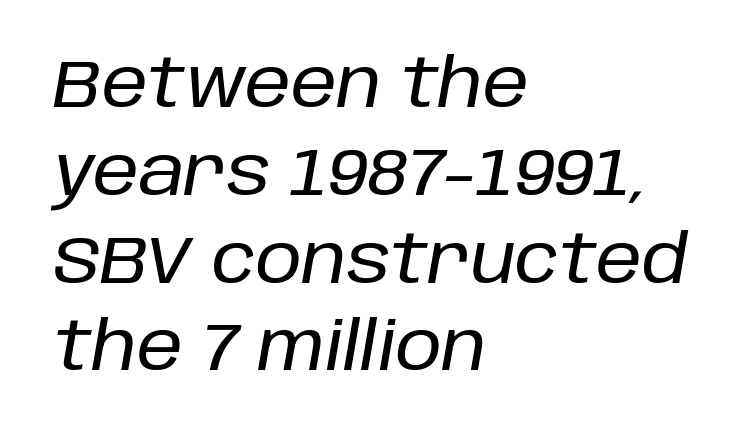
The compositor pushed each line to the left boundary. Is there much room between lines? A standard amount, neither cramped nor airy. Descenders are the only things crossing below the line. Rendered with sloped, italic letterforms. Inter-character spacing is left at the font's built-in metrics. The letters advance in unequal steps, a hallmark of proportional type.
